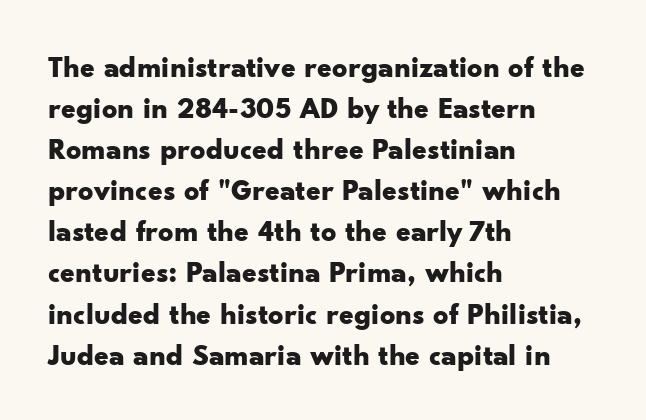
The image shows 30 px bold, wide sans-serif type, upright; set left-aligned, normal line spacing (1.37x), normal letter spacing, not underlined; low stroke contrast and a small x-height.
